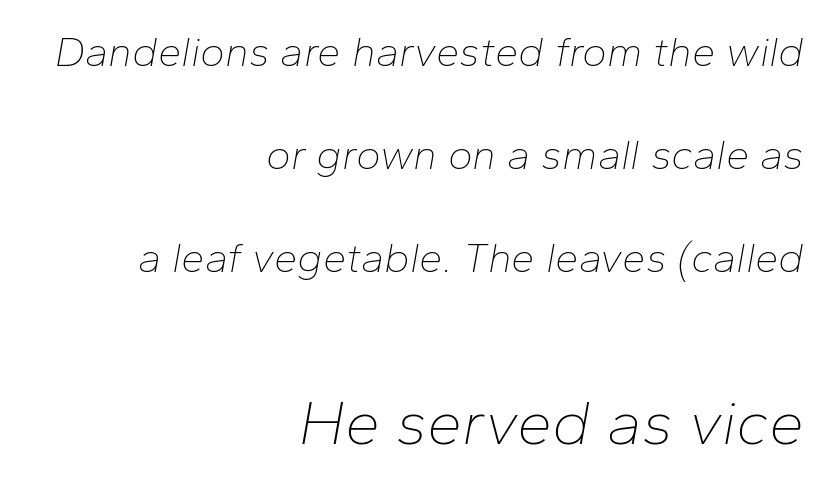
Is there much room between lines? Yes — plenty of vertical air separates them. The rag falls on the left side of this text block. The rendering keeps characters at their native spacing. Varying glyph widths throughout — classic text-font behaviour. These lines were composed using italics.
